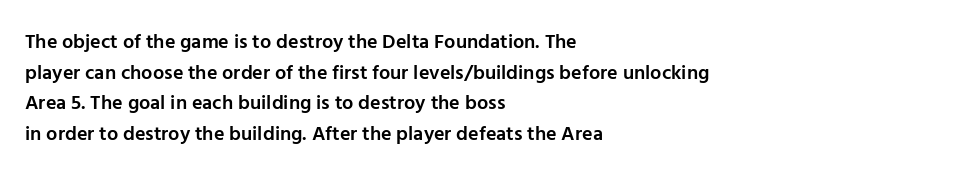
This rendering features lettering with no underline. Students, observe: this is what conventionally led text looks like. Students, note that the glyphs here touch the page at normal intervals. The specimen reads as upright at a glance.
